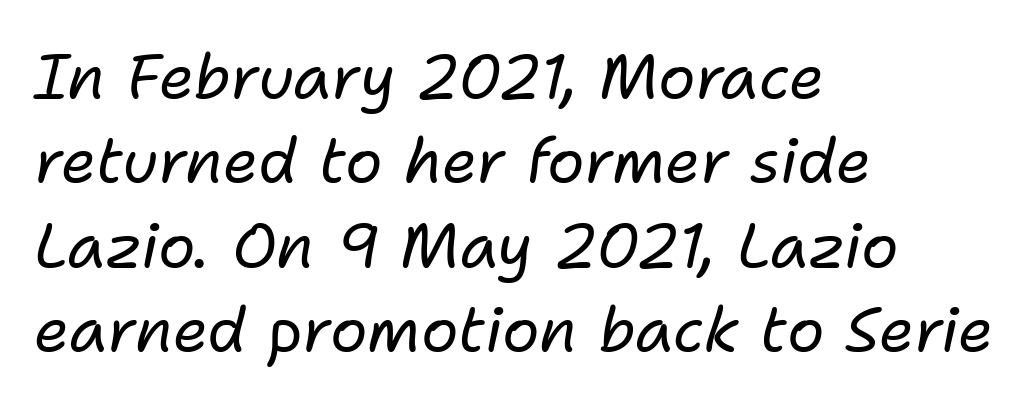
The image shows 62 px regular-weight type, italic (leaning right); set left-aligned, normal line spacing (1.36x), normal letter spacing, not underlined; low stroke contrast and a medium x-height.
